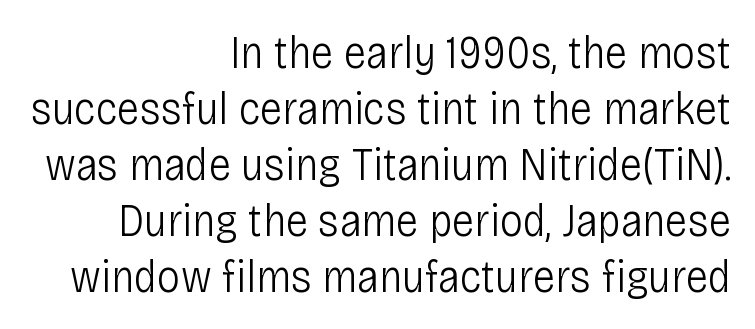
{"serif": "no", "italic": "no", "bold": "no", "weight": "light", "width": "condensed", "stroke_contrast": "low", "x_height": "large", "monospaced": "no", "underline": "no", "align": "right", "line_spacing_ratio": 1.19, "letter_spacing": "normal", "letter_spacing_em": 0.0, "glyph_px": 47}
